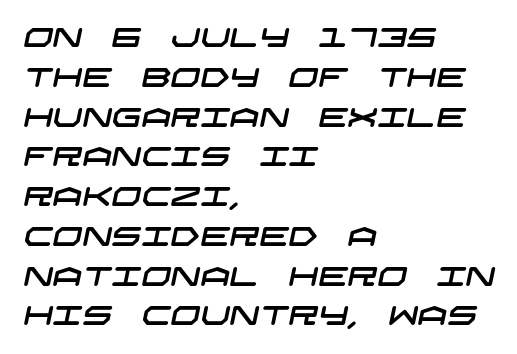
Q: Is the text underlined? A: No.
Q: How is the paragraph aligned? A: Left-aligned.
Q: Is the spacing between letters normal or unusually wide? A: Normal.
Q: Is the spacing between lines tight, normal or loose? A: Normal.
